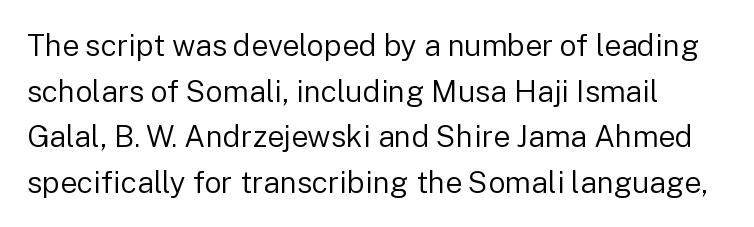
The typesetting does not lean heavy: it is not bold. Ordinary non-slanted type is in use. The tracking reads as untouched default to a designer's eye. You could not count columns in this text — the font is proportionally spaced. These lines sit exactly where default settings would place them.
